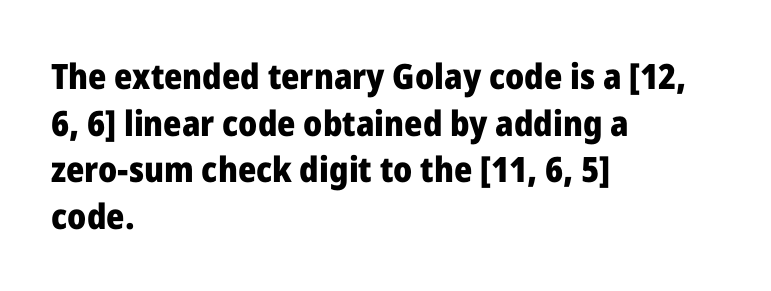
The image shows 35 px heavy sans-serif type, upright; set left-aligned, normal line spacing (1.33x), normal letter spacing, not underlined; low stroke contrast and a medium x-height.
